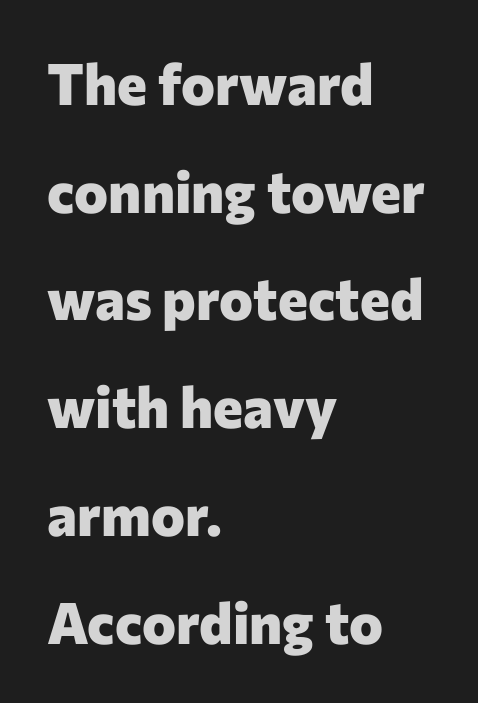
Anything drawn beneath the words? Only blank space. In terms of weight, the rendering is a true, heavy bold. Do the characters align in a grid? No, the font is proportional. The font's upright variant was chosen for this text. This is sans-serif lettering, the kind often seen on screens and signage. Each word holds together tightly as a unit, with standard inter-letter gaps.
